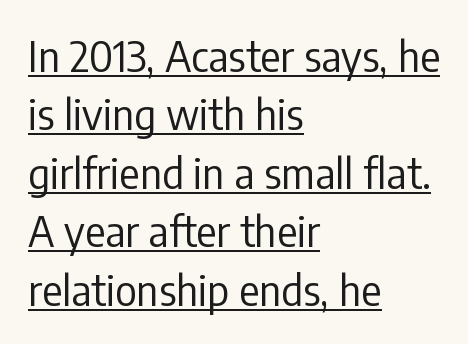
Q: Is the text bold? A: No.
Q: Is the text italic (slanted)? A: No, it is upright.
Q: Is the typeface a serif or a sans-serif typeface? A: Sans-serif.
Q: Is the text underlined? A: Yes.
Q: How is the paragraph aligned? A: Left-aligned.
Q: Is the spacing between letters normal or unusually wide? A: Normal.
Q: Is the spacing between lines tight, normal or loose? A: Normal.
Q: Width (condensed, normal, or wide)? A: Condensed.
Q: Stroke contrast? A: Low.
Q: x-height? A: Medium.
Q: Monospaced? A: No.
